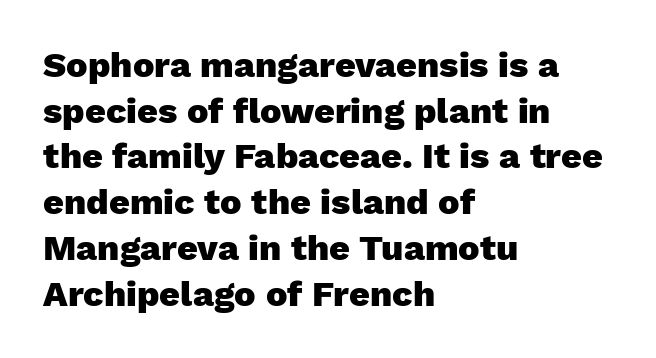
{"serif": "no", "italic": "no", "bold": "yes", "weight": "heavy", "width": "normal", "stroke_contrast": "low", "x_height": "medium", "monospaced": "no", "underline": "no", "align": "left", "line_spacing": "normal", "line_spacing_ratio": 1.27, "letter_spacing": "normal", "letter_spacing_em": 0.0, "glyph_px": 36}
